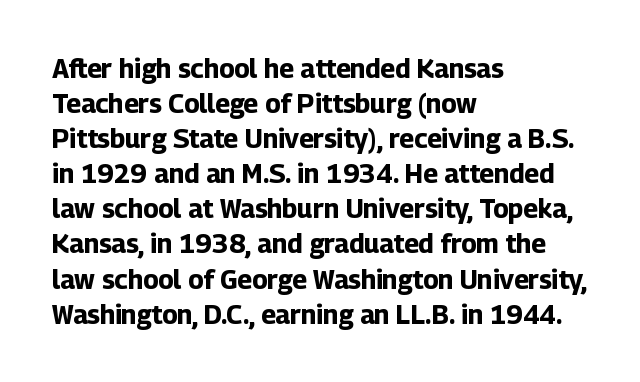
Spacing between characters is what you'd get straight out of the box. If you drew a line through each stem, it would be perfectly vertical. Which margin do the lines hug? The left one — the right edge is uneven. Leading: standard. Is the type bold? Yes — the strokes are clearly thick and heavy.
